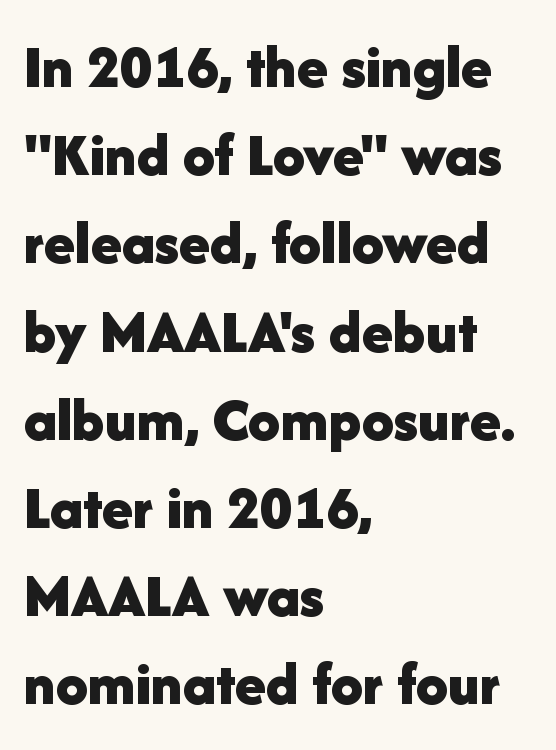
Ordinary non-slanted type is in use. Successive baselines arrive at the customary interval. This sample uses plain, unmodified letter spacing. Weight check: bold — yes, fully. This sample has the flowing, uneven cadence of proportional lettering.
